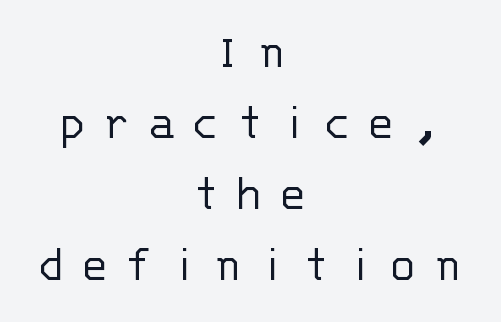
This is sans-serif lettering, the kind often seen on screens and signage. Caption: face not bold, strokes unweighted. A normal amount of white space separates one row of letters from the next. The rendering uses typewriter-style spacing with identical character cells. Students, note that the glyphs here are deliberately spaced far apart.
